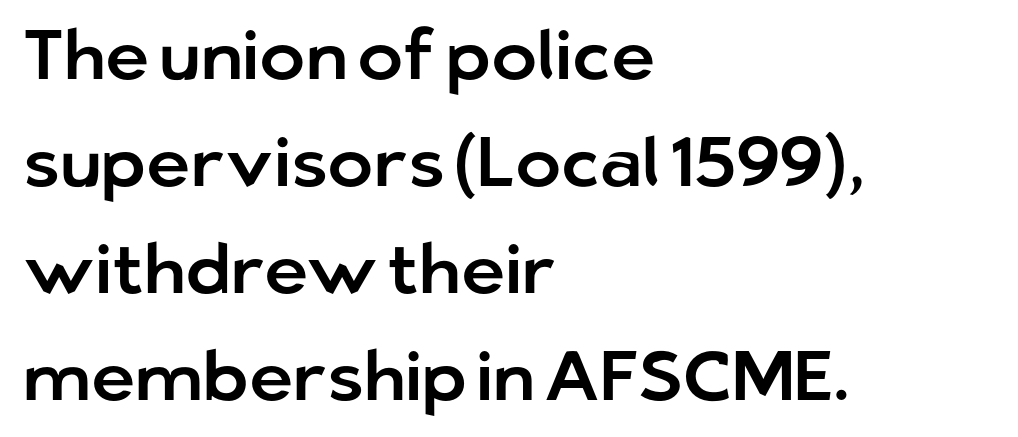
Clear beneath every line of the passage. Spacing verdict: proportional, widths tailored to each character. No extra tracking has been applied to these lines. Regarding leading, the lines here are spaced in the standard way.
